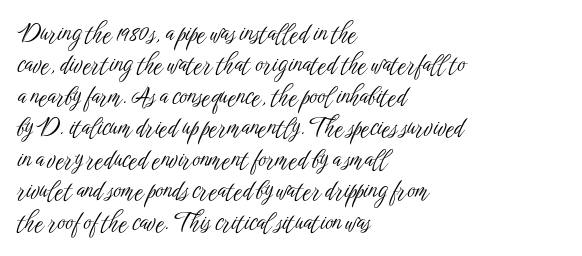
The image shows 24 px text type; set left-aligned, normal line spacing (1.31x), normal letter spacing, not underlined.
